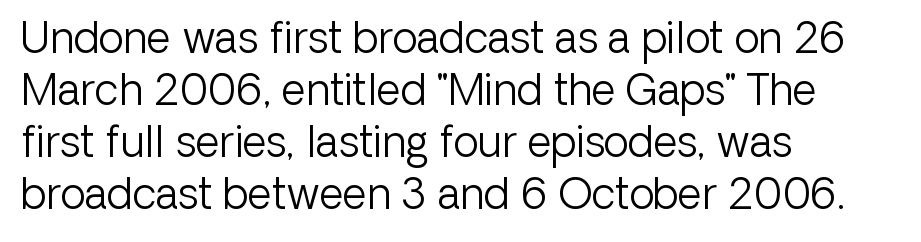
The image shows 42 px light sans-serif type, upright; set left-aligned, line spacing 1.24x, normal letter spacing, not underlined; low stroke contrast and a medium x-height.
